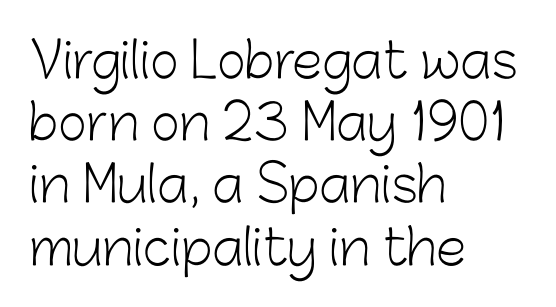
Proportional: the letters do not fall into vertical columns. Each line starts at the same left margin while the right side varies. Rendered with straight, roman letterforms. The typesetting does not lean heavy: it is not bold.
